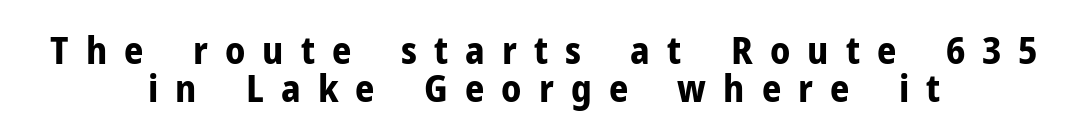
{"serif": "no", "italic": "no", "bold": "yes", "weight": "bold", "width": "normal", "stroke_contrast": "low", "x_height": "medium", "monospaced": "no", "underline": "no", "align": "center", "line_spacing": "tight", "line_spacing_ratio": 0.99, "letter_spacing": "wide", "letter_spacing_em": 0.45, "glyph_px": 38}
